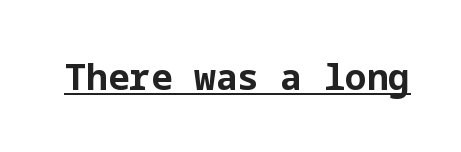
Descenders here cross a horizontal rule under the line. Examine the stroke ends and you'll find no serifs. The sample has been set heavy, in full bold. Standard letterfit; no display-style spreading of the glyphs.
